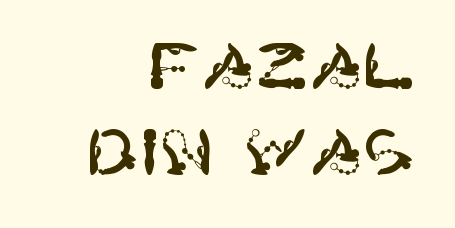
Q: Is the text italic (slanted)? A: No, it is upright.
Q: Is the typeface a serif or a sans-serif typeface? A: Sans-serif.
Q: Is the text underlined? A: No.
Q: How is the paragraph aligned? A: Right-aligned.
Q: Is the spacing between letters normal or unusually wide? A: Normal.
Q: Is the spacing between lines tight, normal or loose? A: Normal.
Q: Width (condensed, normal, or wide)? A: Normal.
Q: Stroke contrast? A: High.
Q: x-height? A: Large.
